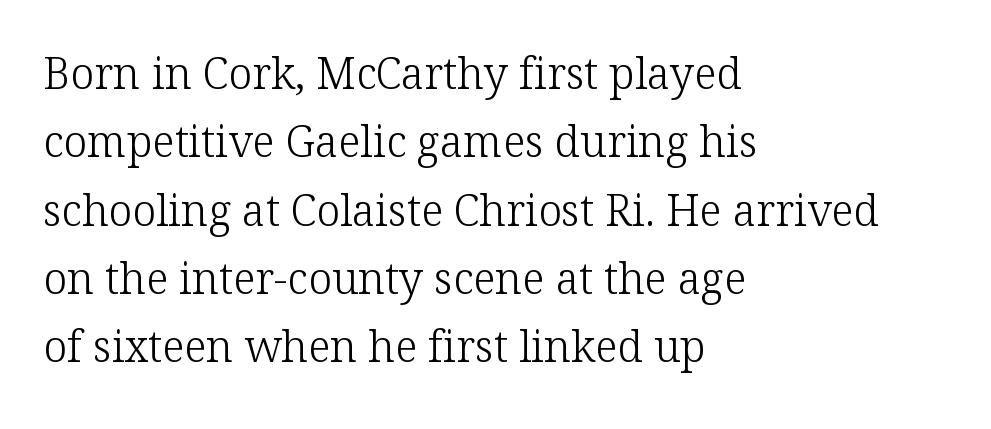
The image shows 43 px light serif type, upright; set left-aligned, normal line spacing (1.59x), normal letter spacing, not underlined; low stroke contrast and a medium x-height.
